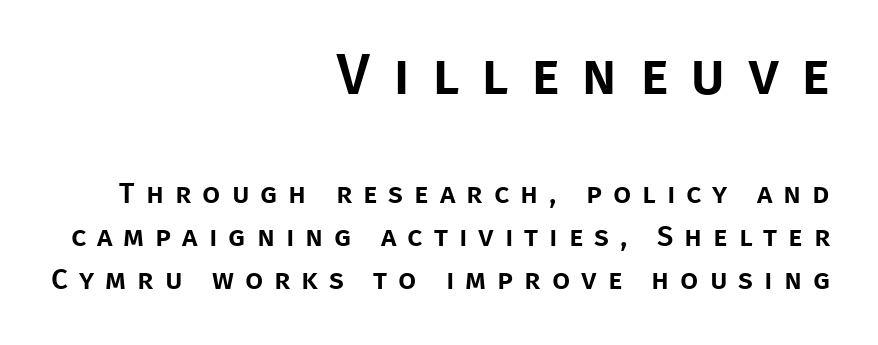
The paragraph has a hard right edge and a soft left edge. Any mark beneath the type? The region is blank. Upright lettering throughout. Summary of vertical rhythm: regular, with standard interline spacing. The letters advance in unequal steps, a hallmark of proportional type.
